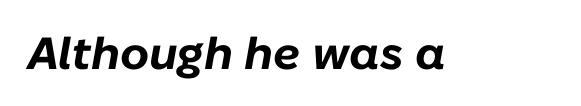
{"italic": "yes", "lean": "right", "slant_degrees": 10, "bold": "yes", "weight": "bold", "width": "normal", "stroke_contrast": "low", "x_height": "medium", "monospaced": "no", "underline": "no", "letter_spacing": "normal", "letter_spacing_em": 0.0, "glyph_px": 45}
